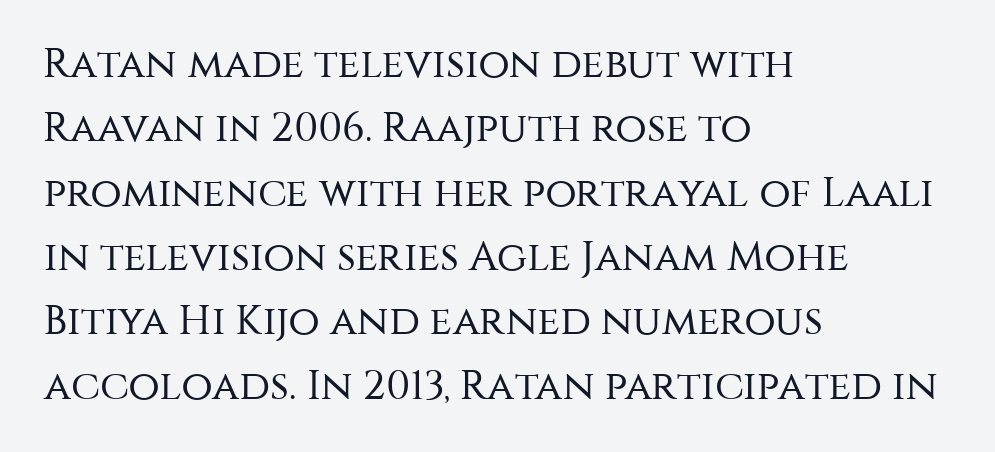
The image shows 41 px regular-weight sans-serif type, upright; set left-aligned, normal line spacing (1.57x), normal letter spacing, not underlined; medium stroke contrast and a large x-height.
